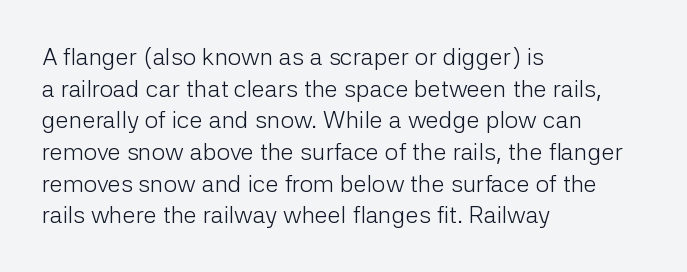
The image shows 24 px text type, upright; set left-aligned, normal line spacing (1.32x), normal letter spacing, not underlined.
